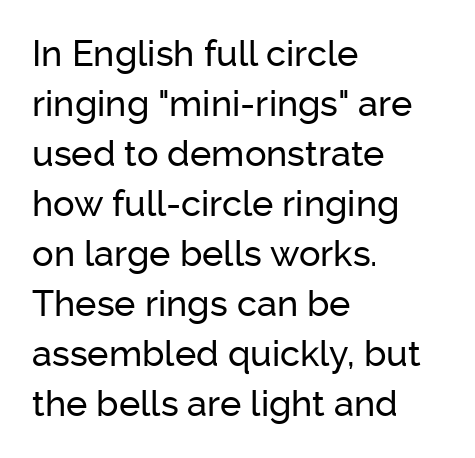
Honestly, the letter spacing is just normal — you wouldn't notice it. What kind of face is this? One without serifs — a sans. When letters stand straight like this, we call the style roman or upright. Rows of type keep a routine distance in the vertical direction.
